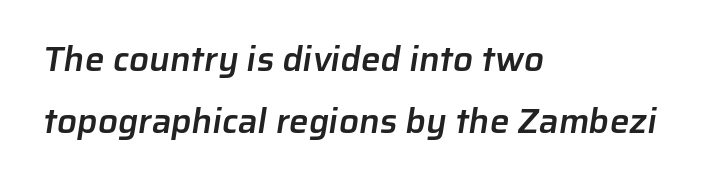
The image shows 35 px semibold sans-serif type; set left-aligned, line spacing 1.76x, normal letter spacing, not underlined; low stroke contrast and a medium x-height.
